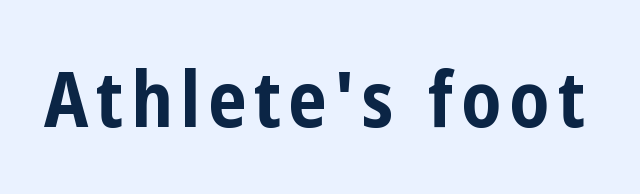
The image shows 77 px bold, condensed sans-serif type, upright; set not underlined; low stroke contrast and a medium x-height.
